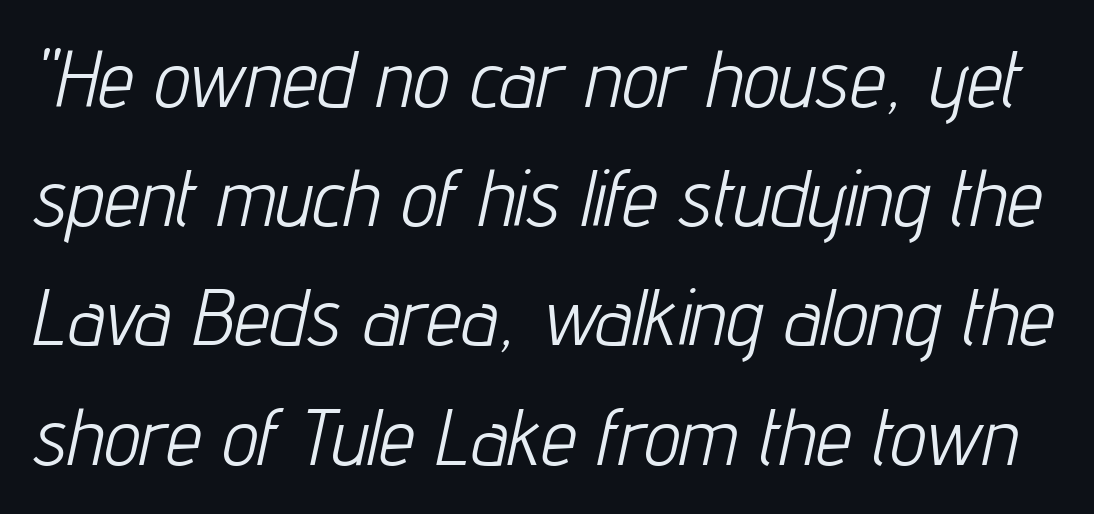
Q: Is the text bold? A: No.
Q: Is the text italic (slanted)? A: Yes, it leans right by about 12 degrees.
Q: Is the text underlined? A: No.
Q: Is the spacing between letters normal or unusually wide? A: Normal.
Q: Is the spacing between lines tight, normal or loose? A: Normal.
Q: Width (condensed, normal, or wide)? A: Condensed.
Q: Stroke contrast? A: Low.
Q: x-height? A: Medium.
Q: Monospaced? A: No.
